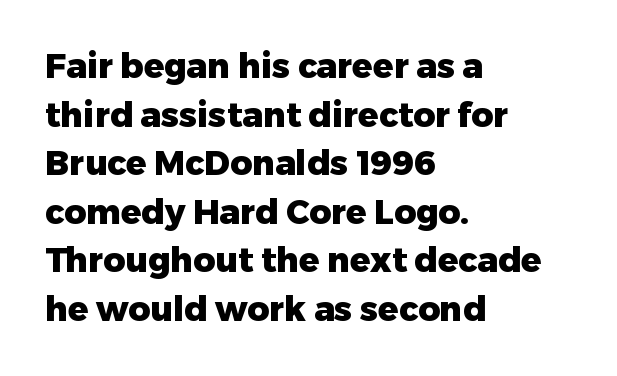
{"serif": "no", "italic": "no", "bold": "yes", "weight": "heavy", "width": "normal", "stroke_contrast": "low", "x_height": "medium", "monospaced": "no", "underline": "no", "align": "left", "line_spacing": "normal", "line_spacing_ratio": 1.43, "letter_spacing": "normal", "letter_spacing_em": 0.0, "glyph_px": 34}
